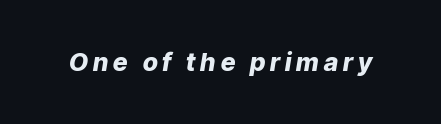
{"italic": "yes", "lean": "right", "slant_degrees": 9, "bold": "yes", "underline": "no", "letter_spacing": "wide", "letter_spacing_em": 0.2, "glyph_px": 25}
